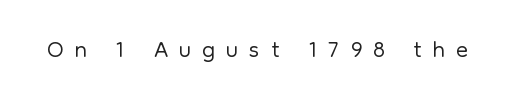
The image shows 36 px light sans-serif type, upright; set unusually wide letter spacing (+0.3 em), not underlined; low stroke contrast and a medium x-height.
